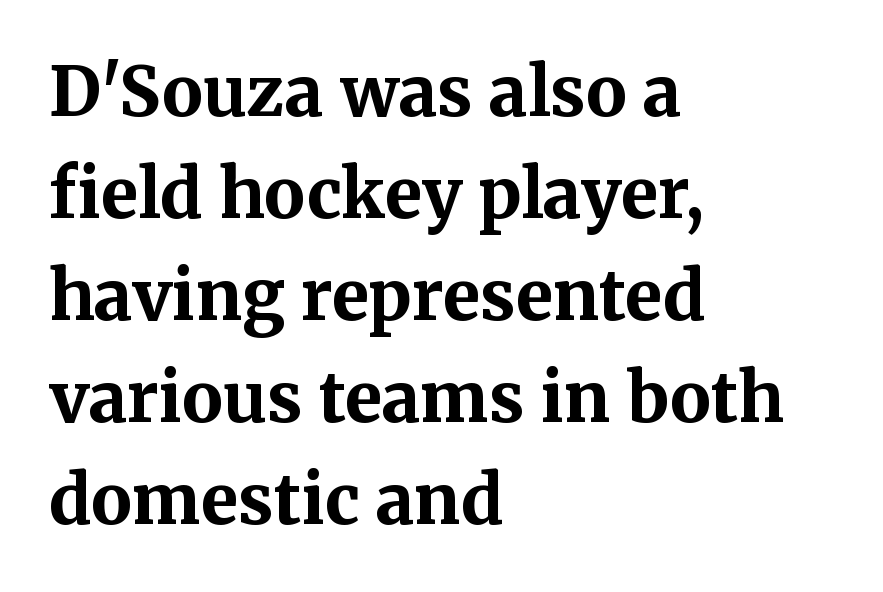
{"serif": "yes", "italic": "no", "bold": "yes", "weight": "bold", "width": "normal", "stroke_contrast": "medium", "x_height": "medium", "monospaced": "no", "underline": "no", "align": "left", "line_spacing": "normal", "line_spacing_ratio": 1.5, "letter_spacing": "normal", "letter_spacing_em": 0.0, "glyph_px": 68}
